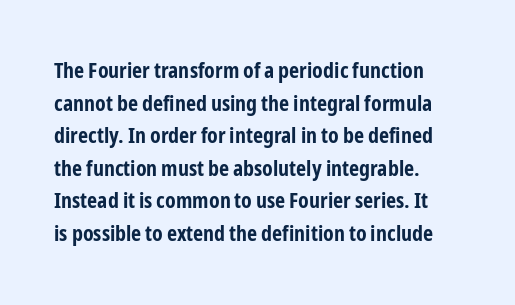
Q: Is the text bold? A: Yes.
Q: Is the text italic (slanted)? A: No, it is upright.
Q: Is the text underlined? A: No.
Q: How is the paragraph aligned? A: Left-aligned.
Q: Is the spacing between letters normal or unusually wide? A: Normal.
Q: Is the spacing between lines tight, normal or loose? A: Normal.
